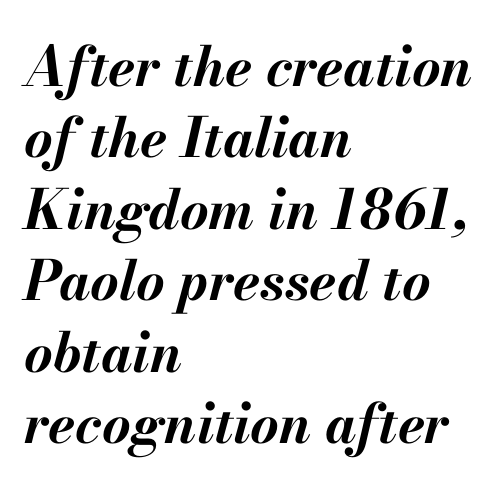
Glance below the letters and you will spot only blank space. Regular leading. This sample uses plain, unmodified letter spacing. Heavy, bold letterforms. Here the designer chose a conventional face with non-uniform glyph widths. Every character sits at an angle, as italics do.
